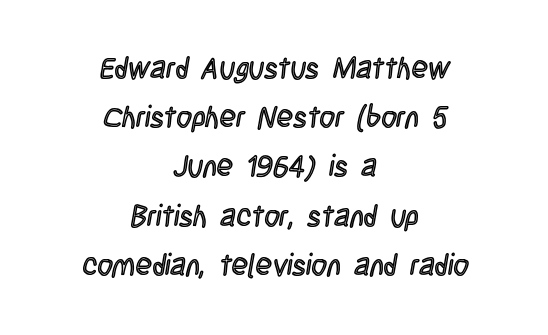
Line spacing here is normal. Each letter keeps its own natural width here, so spacing adapts to shape. If you folded the block vertically in half, each line would mirror itself in length. This rendering features lettering with no underline. Default kerning and tracking; the words read as compact shapes.
